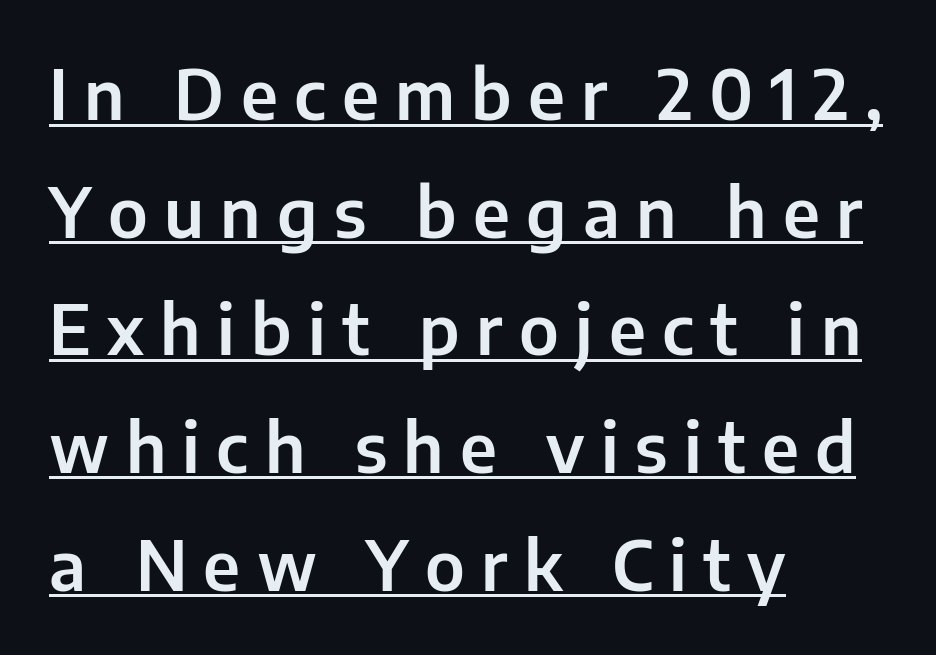
Nothing sits at the stroke ends, so this counts as sans-serif. The tracking jumps out immediately: characters are airy and widely separated. In designer terms, the underline attribute is active on this setting. A student would call this left alignment; a typographer would say flush left, rag right.
